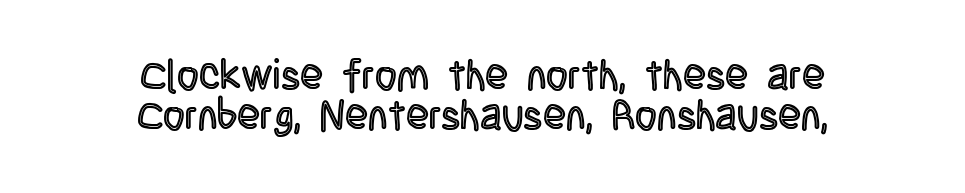
Q: Is the text italic (slanted)? A: No, it is upright.
Q: Is the text underlined? A: No.
Q: How is the paragraph aligned? A: Centered.
Q: Is the spacing between letters normal or unusually wide? A: Normal.
Q: Is the spacing between lines tight, normal or loose? A: Tight.
Q: Width (condensed, normal, or wide)? A: Condensed.
Q: x-height? A: Large.
Q: Monospaced? A: No.
